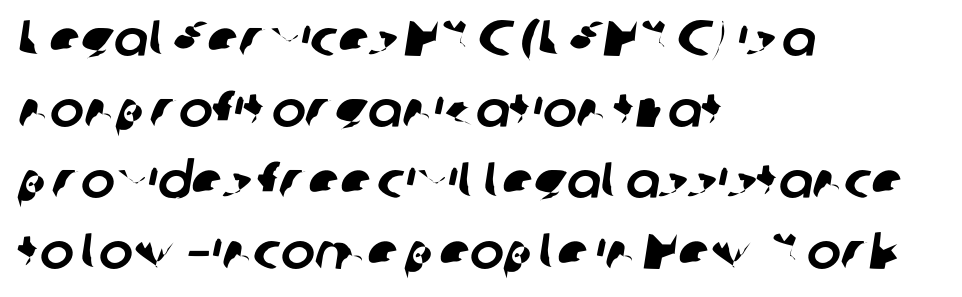
{"serif": "no", "width": "normal", "stroke_contrast": "low", "x_height": "medium", "monospaced": "no", "underline": "no", "align": "left", "line_spacing": "normal", "line_spacing_ratio": 1.39, "letter_spacing": "normal", "letter_spacing_em": 0.0, "glyph_px": 51}
